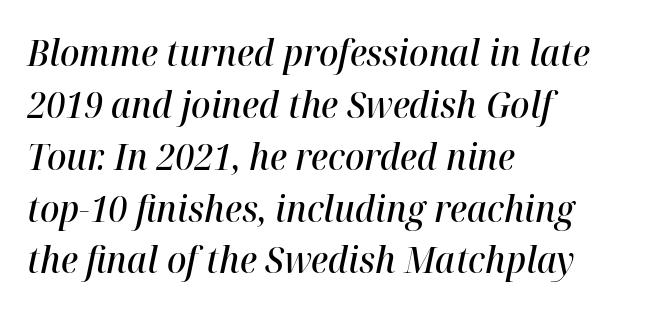
Q: Is the text bold? A: Semi-bold.
Q: Is the text italic (slanted)? A: Yes, it leans right by about 12 degrees.
Q: Is the text underlined? A: No.
Q: How is the paragraph aligned? A: Left-aligned.
Q: Is the spacing between letters normal or unusually wide? A: Normal.
Q: Is the spacing between lines tight, normal or loose? A: Normal.
Q: Width (condensed, normal, or wide)? A: Normal.
Q: Stroke contrast? A: High.
Q: x-height? A: Medium.
Q: Monospaced? A: No.
